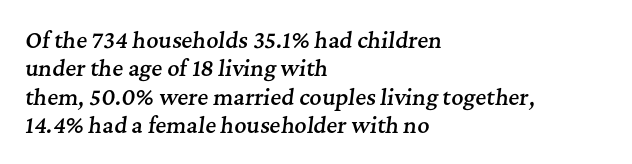
{"italic": "yes", "lean": "right", "slant_degrees": 7, "bold": "semi", "underline": "no", "align": "left", "line_spacing": "normal", "line_spacing_ratio": 1.35, "letter_spacing": "normal", "letter_spacing_em": 0.0, "glyph_px": 21}
